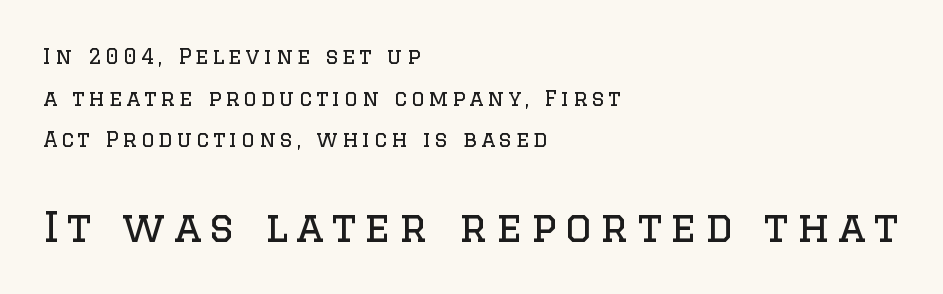
The image shows 42 px regular-weight serif type, upright; set left-aligned, loose line spacing (1.98x), not underlined; the second (bottom) block is 2.0x larger; low stroke contrast and a large x-height.
